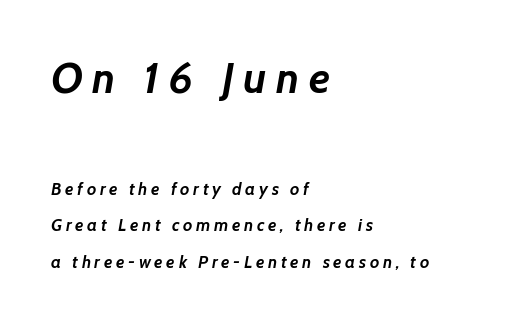
The image shows 43 px semibold type, italic (leaning right); set left-aligned, loose line spacing (2.15x), unusually wide letter spacing (+0.22 em), not underlined; the first (top) block is 2.53x larger; low stroke contrast and a medium x-height.
